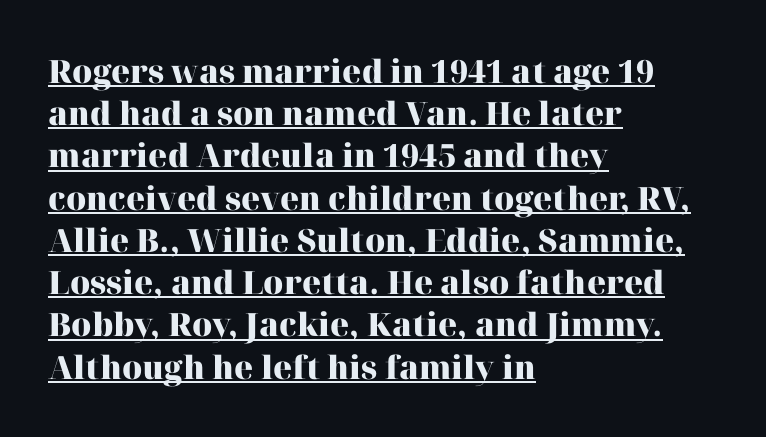
{"serif": "yes", "italic": "no", "bold": "yes", "weight": "heavy", "width": "normal", "stroke_contrast": "high", "x_height": "medium", "monospaced": "no", "underline": "yes", "align": "left", "line_spacing": "normal", "line_spacing_ratio": 1.32, "letter_spacing": "normal", "letter_spacing_em": 0.0, "glyph_px": 32}
